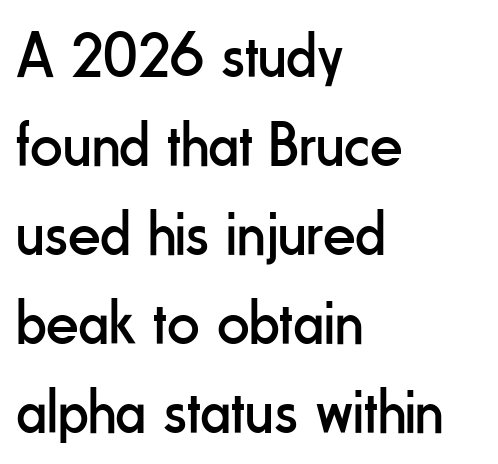
The image shows 64 px regular-weight, condensed sans-serif type, upright; set left-aligned, normal line spacing (1.39x), normal letter spacing, not underlined; low stroke contrast and a small x-height.
